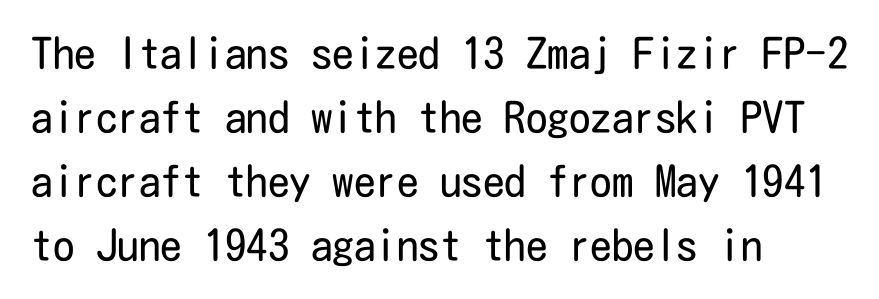
This is not heavy type; no bold has been used. Nobody touched the tracking dial on this one. The words here are not underlined. Vertically, the passage feels balanced, rows spaced as you'd expect. The typeface chosen for these lines omits serifs. No italicization has been applied; the sample stays upright.
